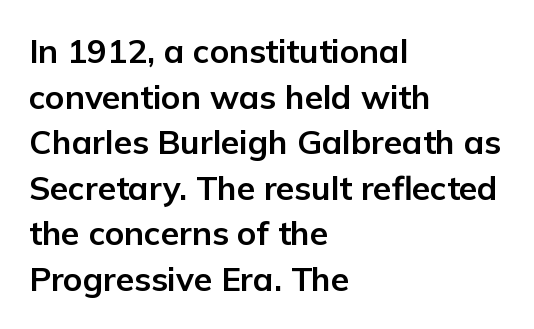
{"serif": "no", "italic": "no", "bold": "yes", "weight": "bold", "width": "normal", "stroke_contrast": "low", "x_height": "medium", "monospaced": "no", "underline": "no", "align": "left", "line_spacing": "normal", "line_spacing_ratio": 1.38, "letter_spacing": "normal", "letter_spacing_em": 0.0, "glyph_px": 33}
